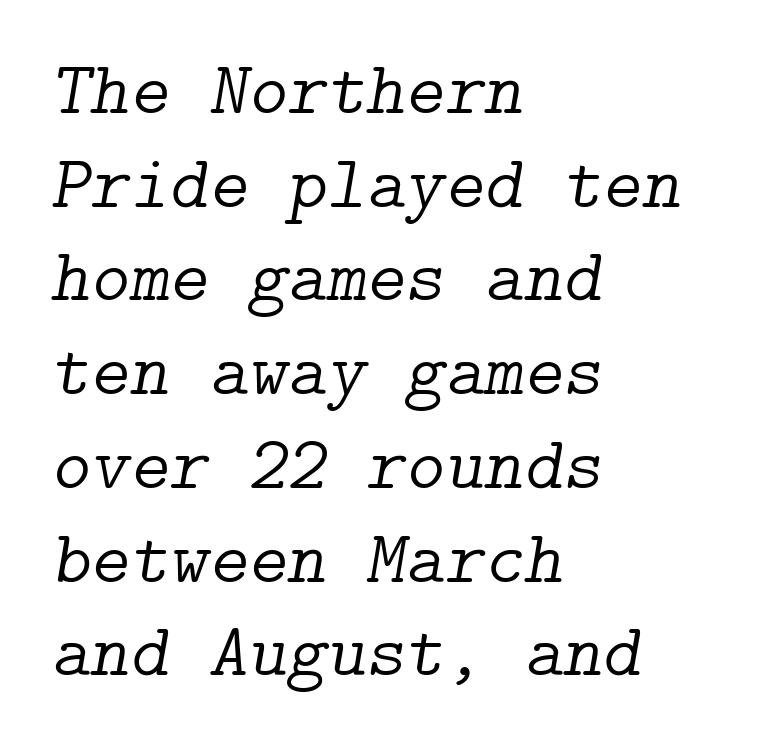
The image shows 75 px light serif type, italic (leaning right); set left-aligned, normal line spacing (1.25x), normal letter spacing, not underlined; low stroke contrast and a medium x-height.
